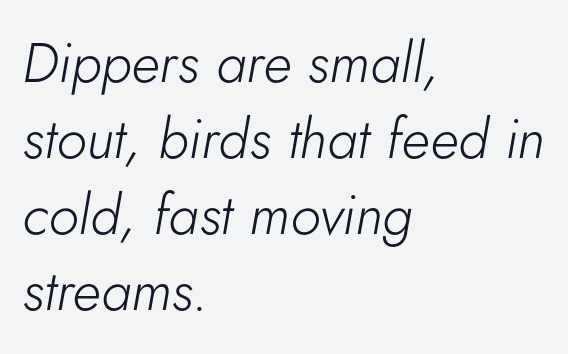
Interline gaps are of average width in this sample. No chunkiness to these letters — they're not bold. You can tell it's italic because the verticals aren't actually vertical. Notice how the passage keeps a crisp vertical edge on the left only. Honestly, there is no underline to notice here at all.
